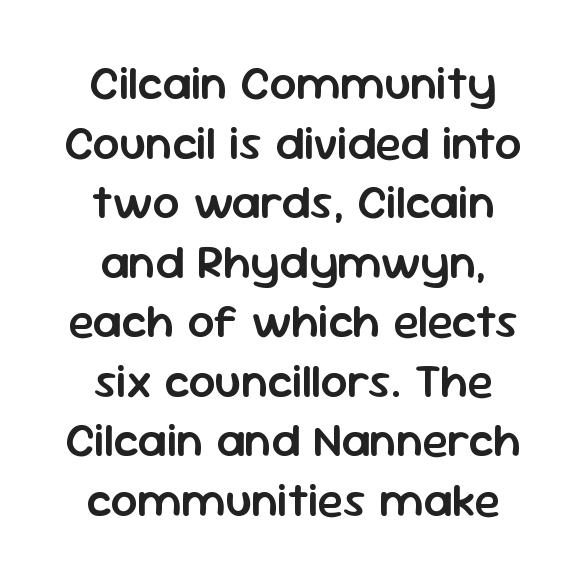
The image shows 48 px semibold sans-serif type, upright; set centered, line spacing 1.24x, normal letter spacing, not underlined; low stroke contrast and a medium x-height.
